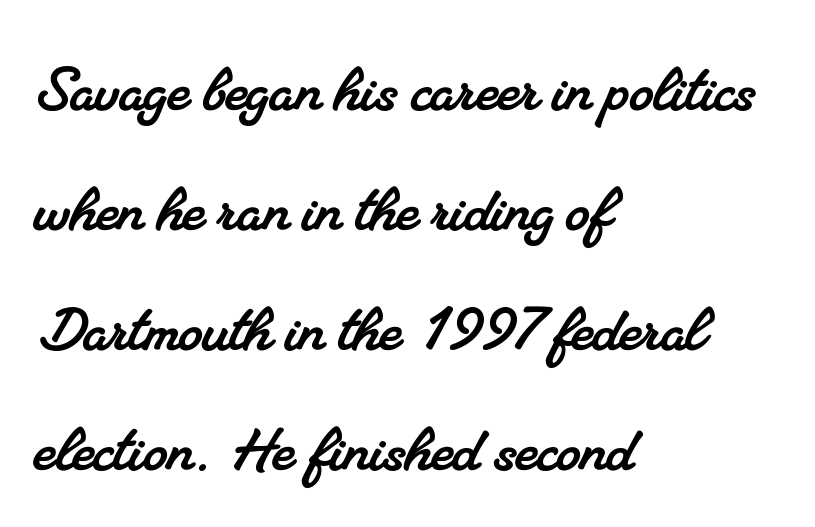
The image shows 76 px serif type; set left-aligned, normal line spacing (1.58x), normal letter spacing, not underlined; medium stroke contrast and a small x-height.
